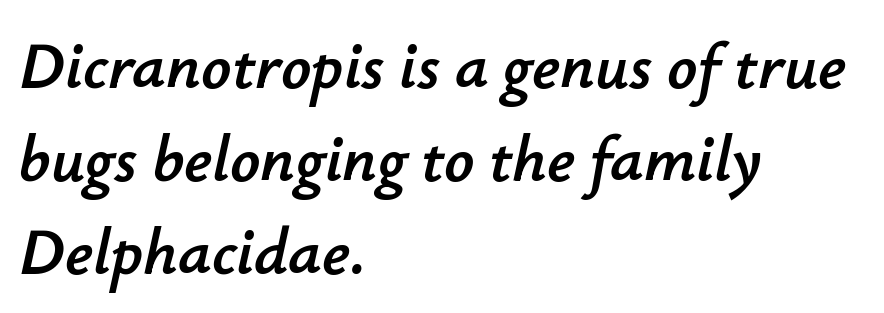
The space beneath each line is pristine and unruled. Leftover space on each line is placed entirely after the last word. Do the characters align in a grid? No, the font is proportional. Each word holds together tightly as a unit, with standard inter-letter gaps. This sample keeps an unexceptional amount of space between lines.
